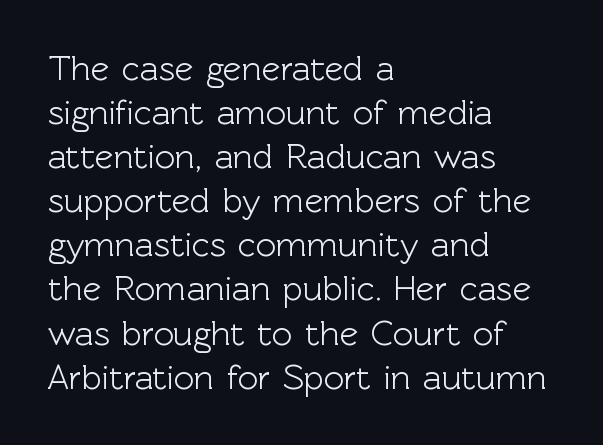
Q: Is the text italic (slanted)? A: No, it is upright.
Q: Is the typeface a serif or a sans-serif typeface? A: Sans-serif.
Q: Is the text underlined? A: No.
Q: How is the paragraph aligned? A: Left-aligned.
Q: Is the spacing between letters normal or unusually wide? A: Normal.
Q: Is the spacing between lines tight, normal or loose? A: Normal.
Q: Width (condensed, normal, or wide)? A: Normal.
Q: x-height? A: Medium.
Q: Monospaced? A: No.
